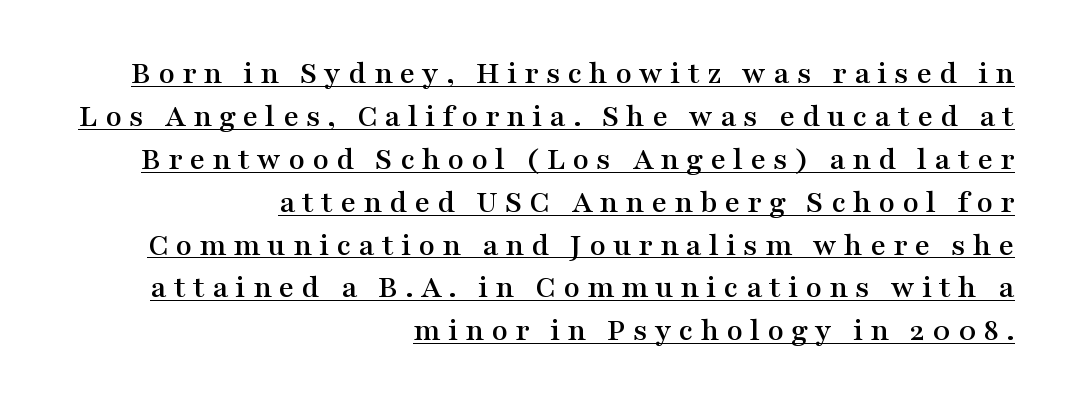
The image shows 33 px wide serif type, upright; set right-aligned, normal line spacing (1.3x), unusually wide letter spacing (+0.22 em), underlined; medium stroke contrast and a medium x-height.
